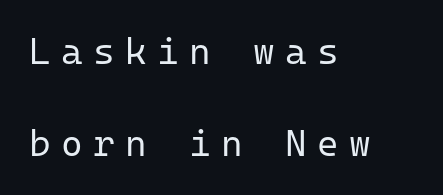
The image shows 37 px regular-weight sans-serif type, upright, monospaced; set left-aligned, loose line spacing (2.49x), unusually wide letter spacing (+0.28 em), not underlined; low stroke contrast and a medium x-height.
